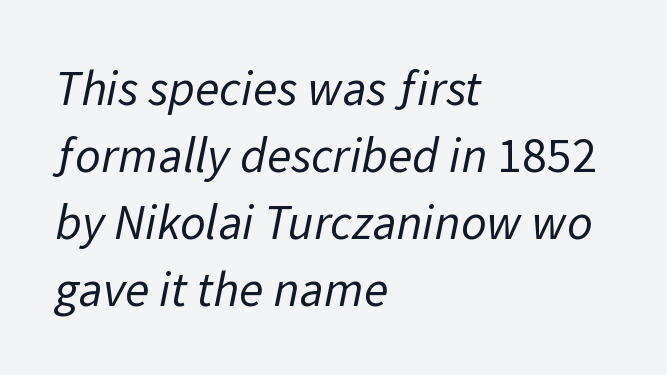
The image shows 50 px regular-weight sans-serif type; set left-aligned, normal line spacing (1.34x), normal letter spacing, not underlined; low stroke contrast and a medium x-height.
